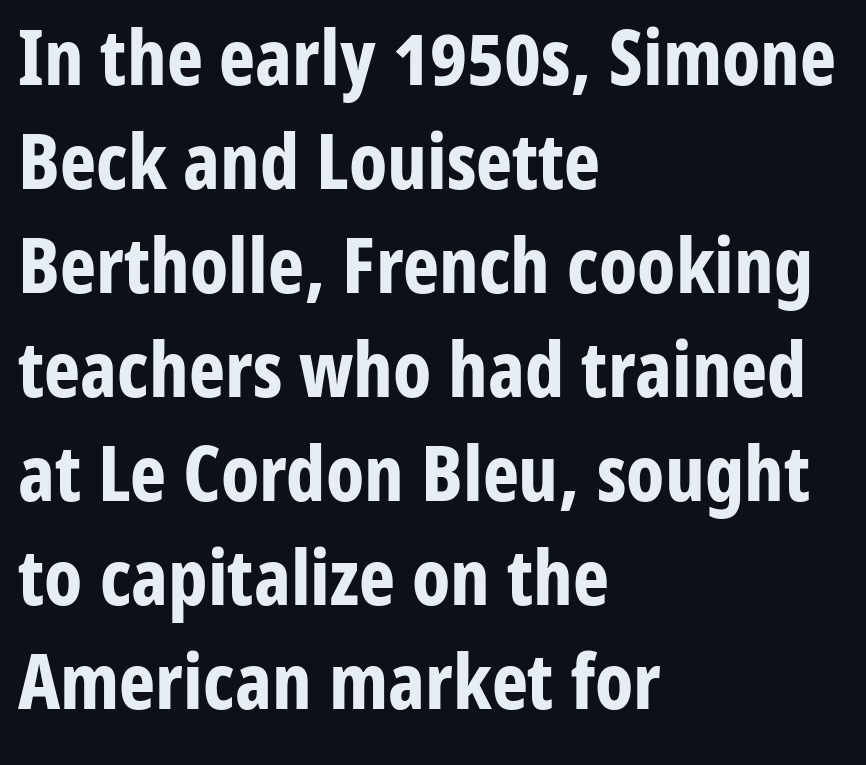
Q: Is the text bold? A: Yes.
Q: Is the text italic (slanted)? A: No, it is upright.
Q: Is the typeface a serif or a sans-serif typeface? A: Sans-serif.
Q: Is the text underlined? A: No.
Q: How is the paragraph aligned? A: Left-aligned.
Q: Is the spacing between letters normal or unusually wide? A: Normal.
Q: Is the spacing between lines tight, normal or loose? A: Normal.
Q: Width (condensed, normal, or wide)? A: Condensed.
Q: Stroke contrast? A: Low.
Q: x-height? A: Medium.
Q: Monospaced? A: No.
